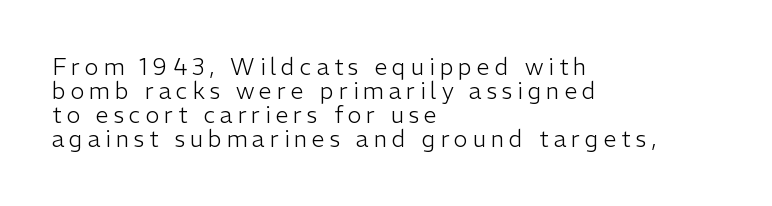
Q: Is the text bold? A: No.
Q: Is the text italic (slanted)? A: No, it is upright.
Q: Is the text underlined? A: No.
Q: How is the paragraph aligned? A: Left-aligned.
Q: Is the spacing between letters normal or unusually wide? A: Unusually wide.
Q: Is the spacing between lines tight, normal or loose? A: Tight.
